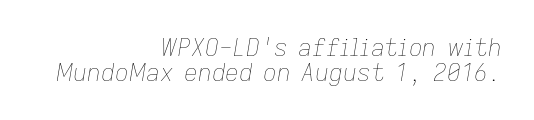
{"italic": "yes", "lean": "right", "slant_degrees": 9, "bold": "no", "underline": "no", "align": "right", "line_spacing": "tight", "line_spacing_ratio": 1.04, "letter_spacing": "normal", "letter_spacing_em": 0.0, "glyph_px": 24}
